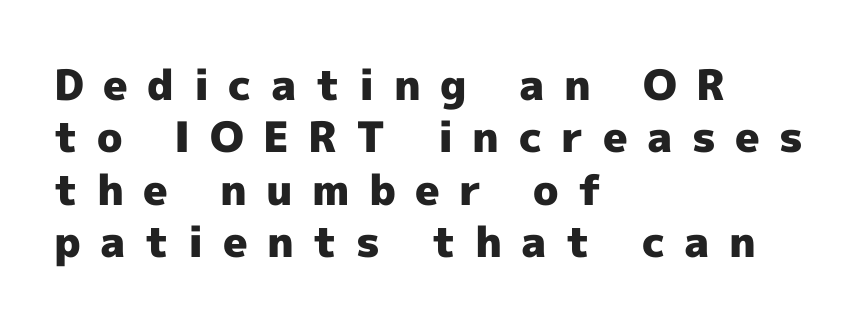
Which margin do the lines hug? The left one — the right edge is uneven. Any mark beneath the type? The region is blank. To sum up the face: it is a sans, with no serifs. Tracking value appears strongly positive — letters spread wide. You could not count columns in this text — the font is proportionally spaced. Evenly set lines give the paragraph a standard silhouette.
